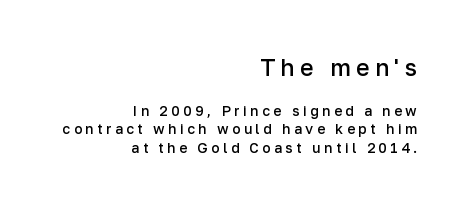
Q: Is the text bold? A: Semi-bold.
Q: Is the text italic (slanted)? A: No, it is upright.
Q: Is the text underlined? A: No.
Q: How is the paragraph aligned? A: Right-aligned.
Q: Is the spacing between letters normal or unusually wide? A: Unusually wide.
Q: Is the spacing between lines tight, normal or loose? A: Normal.
Q: Which block of text is set in a larger size, the first (top) or the second (bottom)? A: The first (top) one.
